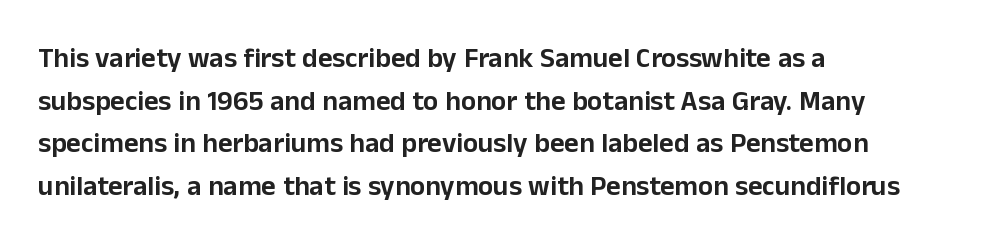
Q: Is the text italic (slanted)? A: No, it is upright.
Q: Is the typeface a serif or a sans-serif typeface? A: Sans-serif.
Q: Is the text underlined? A: No.
Q: How is the paragraph aligned? A: Left-aligned.
Q: Is the spacing between letters normal or unusually wide? A: Normal.
Q: Is the spacing between lines tight, normal or loose? A: Normal.
Q: Width (condensed, normal, or wide)? A: Normal.
Q: Stroke contrast? A: Low.
Q: x-height? A: Medium.
Q: Monospaced? A: No.
